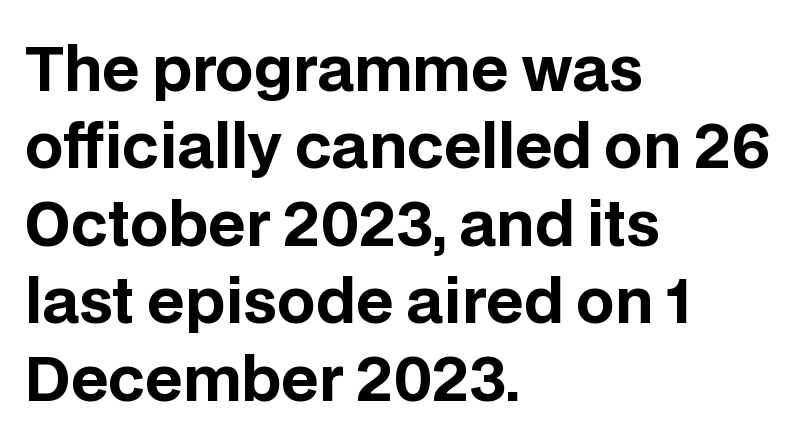
The image shows 60 px bold sans-serif type, upright; set left-aligned, normal line spacing (1.29x), normal letter spacing, not underlined; low stroke contrast and a large x-height.
